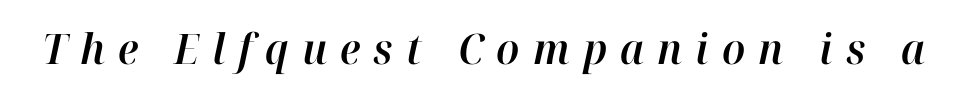
Q: Is the text italic (slanted)? A: Yes, it leans right by about 12 degrees.
Q: Is the text underlined? A: No.
Q: Is the spacing between letters normal or unusually wide? A: Unusually wide.
Q: Width (condensed, normal, or wide)? A: Normal.
Q: Stroke contrast? A: High.
Q: x-height? A: Medium.
Q: Monospaced? A: No.
